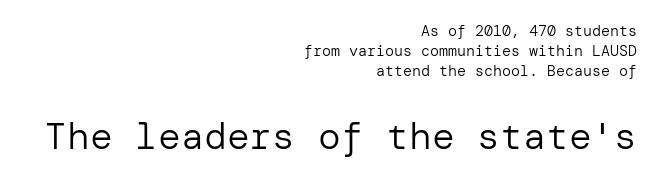
Q: Is the text bold? A: No.
Q: Is the text italic (slanted)? A: No, it is upright.
Q: Is the typeface a serif or a sans-serif typeface? A: Sans-serif.
Q: Is the text underlined? A: No.
Q: How is the paragraph aligned? A: Right-aligned.
Q: Is the spacing between letters normal or unusually wide? A: Normal.
Q: Is the spacing between lines tight, normal or loose? A: Normal.
Q: Which block of text is set in a larger size, the first (top) or the second (bottom)? A: The second (bottom) one.
Q: Width (condensed, normal, or wide)? A: Normal.
Q: Stroke contrast? A: Low.
Q: x-height? A: Medium.
